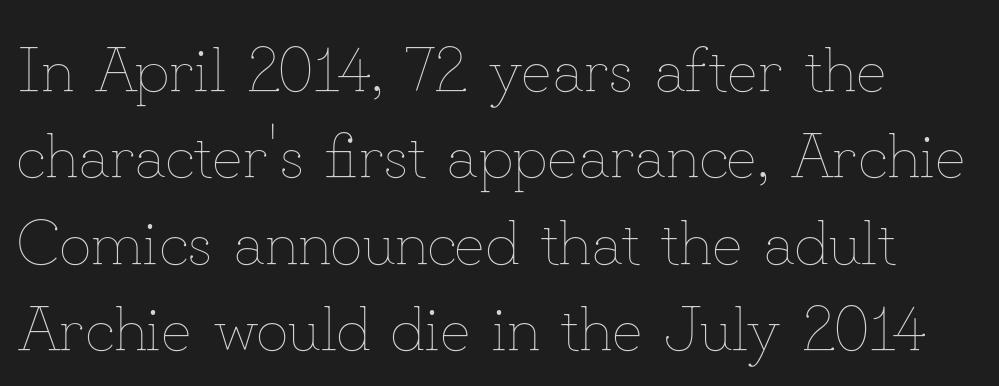
In terms of leading, this rendering sits right in the middle. The glyphs are unaccompanied by any horizontal stroke below them. Notice how the stems are strictly vertical — no italics here. The face used here is rendered with its standard letterfit. The face used here is proportionally spaced, like ordinary book or web type. No heavy texture on the line: the type isn't bold.
